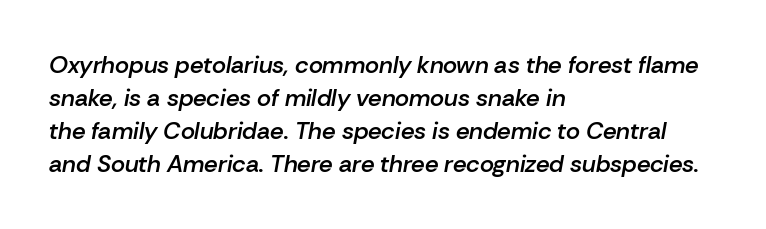
Q: Is the text bold? A: Semi-bold.
Q: Is the text italic (slanted)? A: Yes, it leans right by about 10 degrees.
Q: Is the text underlined? A: No.
Q: How is the paragraph aligned? A: Left-aligned.
Q: Is the spacing between letters normal or unusually wide? A: Normal.
Q: Is the spacing between lines tight, normal or loose? A: Normal.
